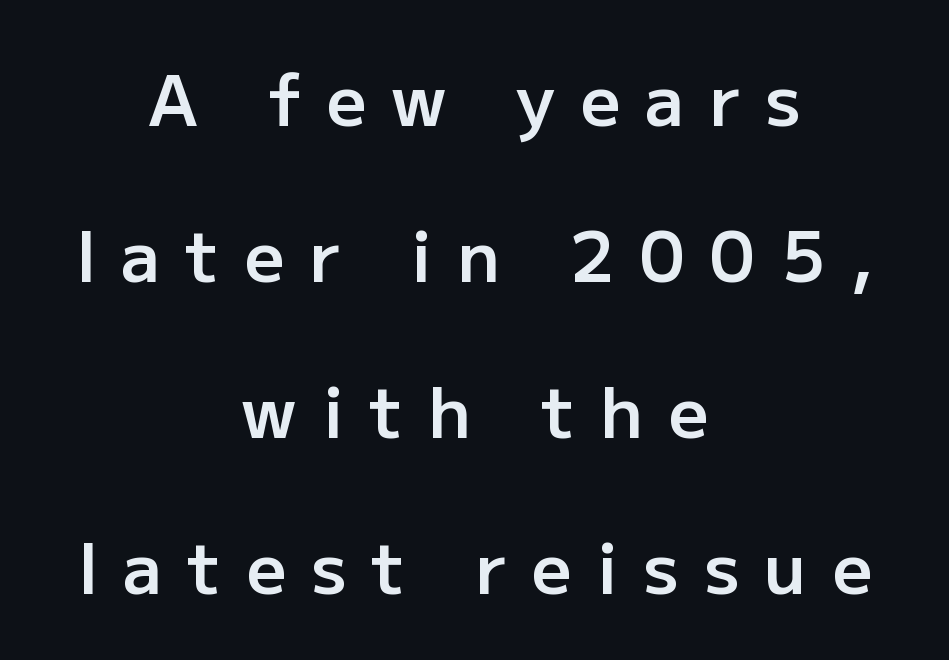
Q: Is the text bold? A: Semi-bold.
Q: Is the text italic (slanted)? A: No, it is upright.
Q: Is the typeface a serif or a sans-serif typeface? A: Sans-serif.
Q: Is the text underlined? A: No.
Q: How is the paragraph aligned? A: Centered.
Q: Is the spacing between letters normal or unusually wide? A: Unusually wide.
Q: Is the spacing between lines tight, normal or loose? A: Loose.
Q: Width (condensed, normal, or wide)? A: Normal.
Q: Stroke contrast? A: Low.
Q: x-height? A: Medium.
Q: Monospaced? A: No.
